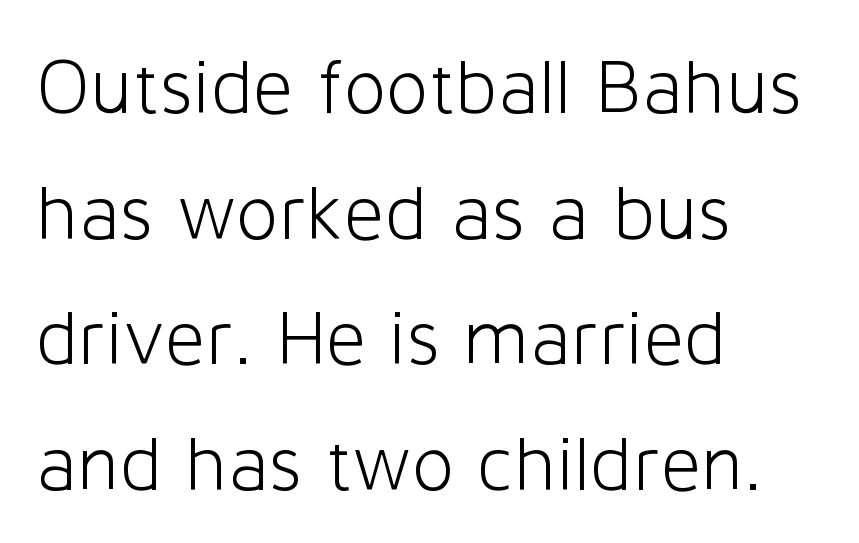
Q: Is the text bold? A: No.
Q: Is the text italic (slanted)? A: No, it is upright.
Q: Is the typeface a serif or a sans-serif typeface? A: Sans-serif.
Q: Is the text underlined? A: No.
Q: How is the paragraph aligned? A: Left-aligned.
Q: Is the spacing between letters normal or unusually wide? A: Normal.
Q: Is the spacing between lines tight, normal or loose? A: Normal.
Q: Width (condensed, normal, or wide)? A: Normal.
Q: Stroke contrast? A: Low.
Q: x-height? A: Medium.
Q: Monospaced? A: No.
